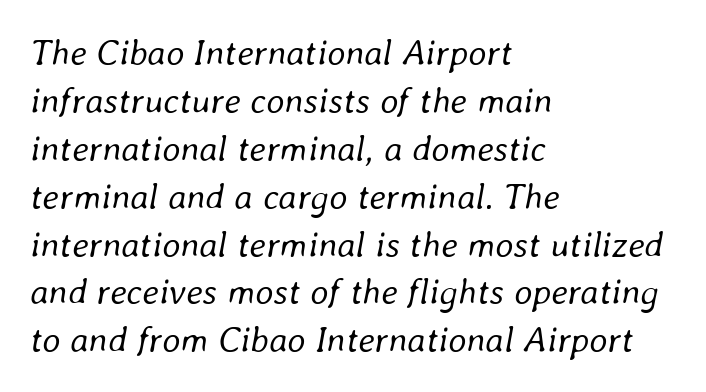
The image shows 36 px regular-weight type, italic (leaning right); set left-aligned, normal line spacing (1.33x), normal letter spacing, not underlined; low stroke contrast and a medium x-height.
